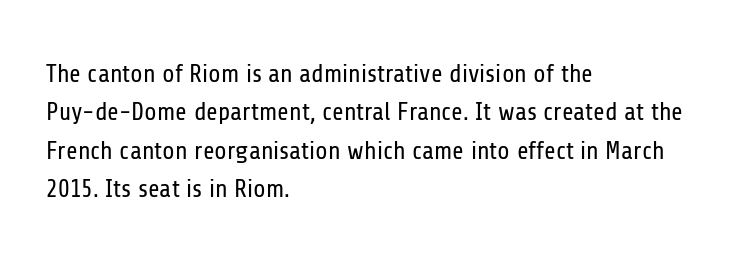
Q: Is the text bold? A: No.
Q: Is the text italic (slanted)? A: No, it is upright.
Q: Is the text underlined? A: No.
Q: How is the paragraph aligned? A: Left-aligned.
Q: Is the spacing between letters normal or unusually wide? A: Normal.
Q: Is the spacing between lines tight, normal or loose? A: Normal.
